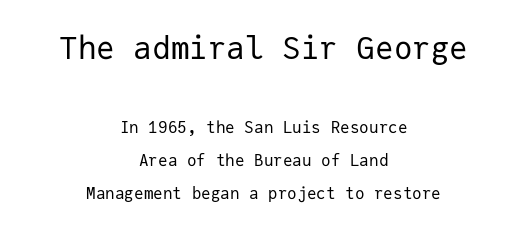
The image shows 31 px regular-weight sans-serif type, upright, monospaced; set centered, loose line spacing (2.05x), normal letter spacing, not underlined; the first (top) block is 1.94x larger; low stroke contrast and a medium x-height.
